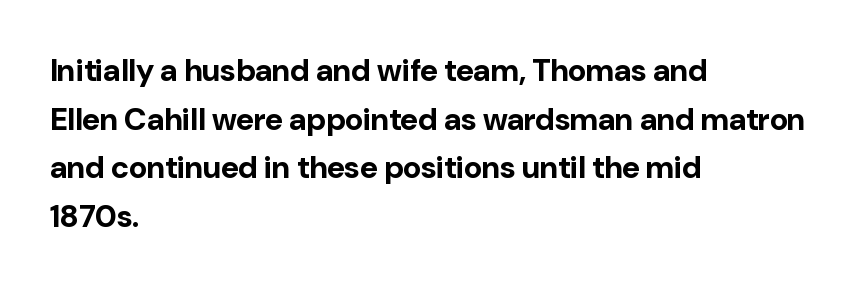
The image shows 31 px bold sans-serif type, upright; set left-aligned, normal line spacing (1.57x), normal letter spacing, not underlined; low stroke contrast and a medium x-height.
